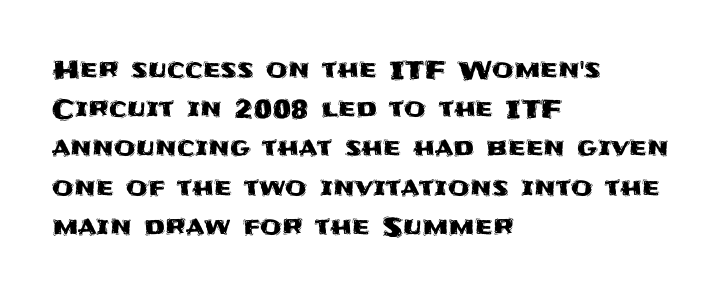
Q: Is the text italic (slanted)? A: No, it is upright.
Q: Is the text underlined? A: No.
Q: How is the paragraph aligned? A: Left-aligned.
Q: Is the spacing between letters normal or unusually wide? A: Normal.
Q: Is the spacing between lines tight, normal or loose? A: Normal.
